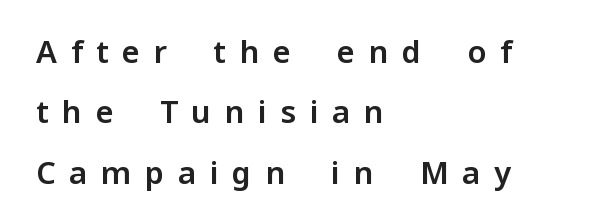
{"serif": "no", "italic": "no", "width": "normal", "stroke_contrast": "low", "x_height": "medium", "monospaced": "no", "underline": "no", "align": "left", "line_spacing": "loose", "line_spacing_ratio": 1.95, "letter_spacing": "wide", "letter_spacing_em": 0.44, "glyph_px": 31}
